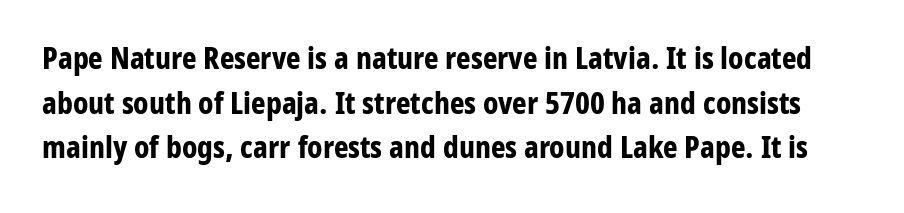
Q: Is the text bold? A: Yes.
Q: Is the text italic (slanted)? A: No, it is upright.
Q: Is the typeface a serif or a sans-serif typeface? A: Sans-serif.
Q: Is the text underlined? A: No.
Q: Is the spacing between letters normal or unusually wide? A: Normal.
Q: Is the spacing between lines tight, normal or loose? A: Normal.
Q: Width (condensed, normal, or wide)? A: Condensed.
Q: Stroke contrast? A: Low.
Q: x-height? A: Medium.
Q: Monospaced? A: No.
